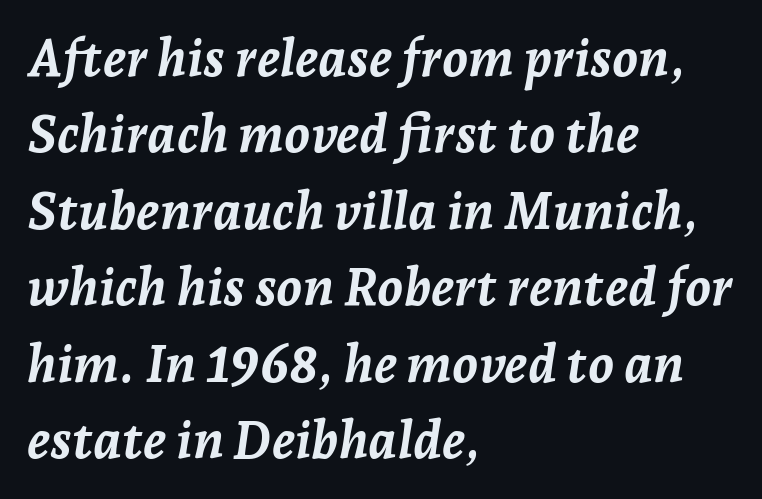
The image shows 52 px semibold type, italic (leaning right); set left-aligned, normal line spacing (1.47x), normal letter spacing, not underlined; low stroke contrast and a medium x-height.
